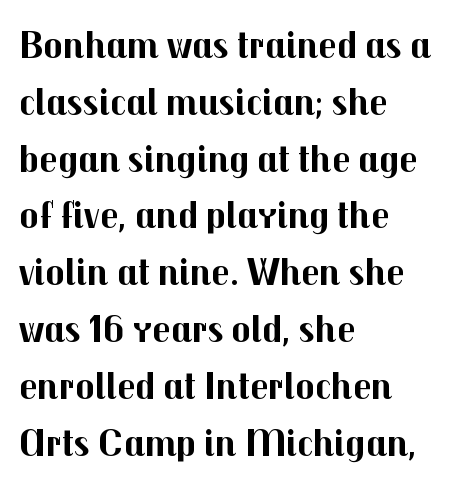
{"serif": "no", "italic": "no", "bold": "yes", "weight": "bold", "width": "normal", "stroke_contrast": "medium", "x_height": "medium", "monospaced": "no", "underline": "no", "align": "left", "line_spacing": "normal", "line_spacing_ratio": 1.42, "letter_spacing": "normal", "letter_spacing_em": 0.0, "glyph_px": 40}
